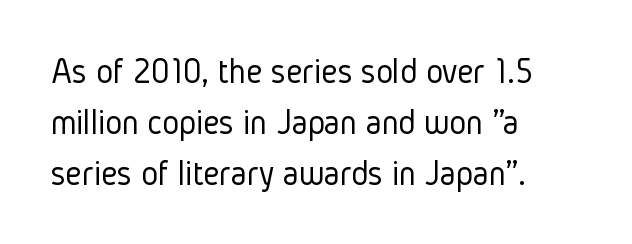
{"serif": "no", "italic": "no", "bold": "no", "weight": "light", "width": "condensed", "stroke_contrast": "low", "x_height": "medium", "monospaced": "no", "underline": "no", "align": "left", "line_spacing": "normal", "line_spacing_ratio": 1.42, "letter_spacing": "normal", "letter_spacing_em": 0.0, "glyph_px": 36}
